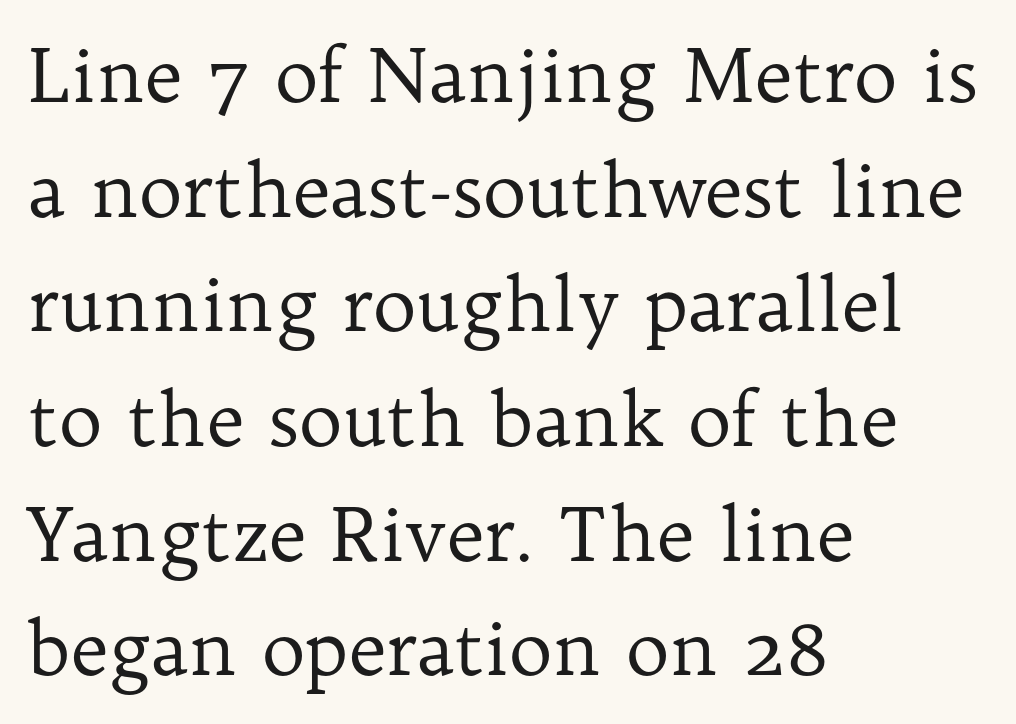
{"serif": "yes", "italic": "no", "bold": "no", "weight": "regular", "width": "normal", "stroke_contrast": "low", "x_height": "medium", "monospaced": "no", "underline": "no", "align": "left", "line_spacing": "normal", "line_spacing_ratio": 1.55, "letter_spacing": "normal", "letter_spacing_em": 0.0, "glyph_px": 74}
